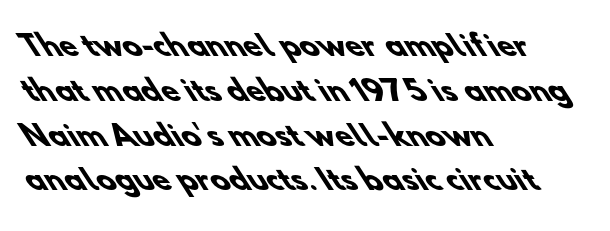
The image shows 28 px heavy sans-serif type; set left-aligned, normal line spacing (1.6x), normal letter spacing, not underlined; low stroke contrast and a small x-height.
